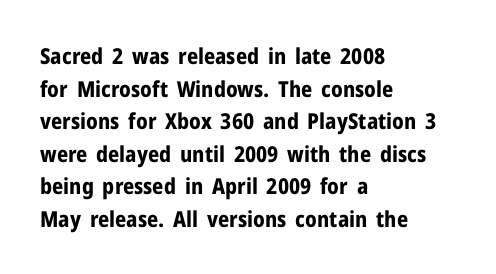
The image shows 22 px bold type, upright; set left-aligned, normal line spacing (1.48x), normal letter spacing, not underlined.
